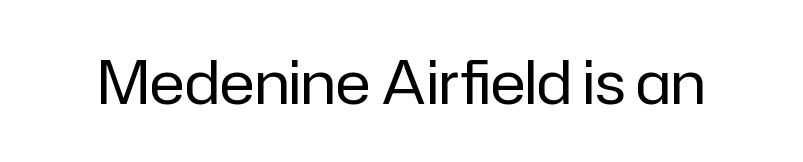
The image shows 60 px regular-weight sans-serif type, upright; set normal letter spacing, not underlined; low stroke contrast and a medium x-height.
